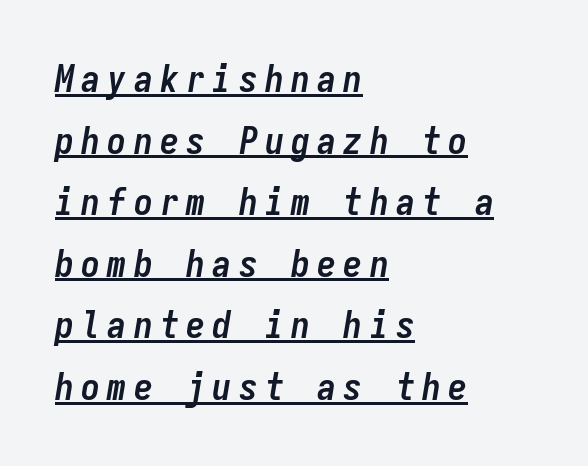
{"italic": "yes", "lean": "right", "slant_degrees": 9, "bold": "yes", "weight": "semibold", "width": "condensed", "stroke_contrast": "low", "x_height": "medium", "monospaced": "yes", "underline": "yes", "align": "left", "line_spacing": "normal", "line_spacing_ratio": 1.62, "glyph_px": 38}
